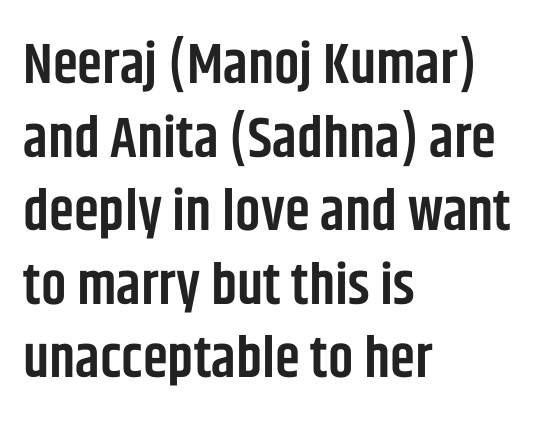
The image shows 57 px semibold, condensed sans-serif type, upright; set left-aligned, normal line spacing (1.29x), normal letter spacing, not underlined; low stroke contrast and a large x-height.
